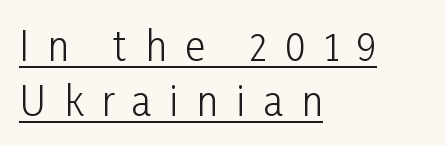
Is there much room between lines? A standard amount, neither cramped nor airy. The gaps between neighbouring characters are conspicuously large. Vertical stems look standard width or narrower in stroke. Typographically, this falls in the sans-serif category.
